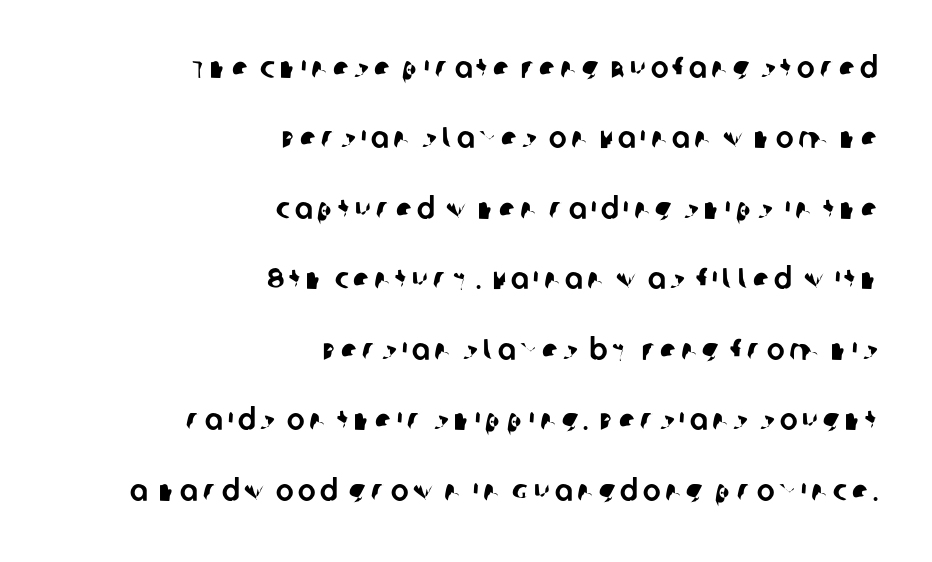
The rendering uses natural spacing where letterforms have individual widths. Regarding leading, the lines here are spaced well apart. Rule under the text: the space is simply empty. Nope, no serifs anywhere on these letters. Leftover space on each line is placed entirely before the opening word.
